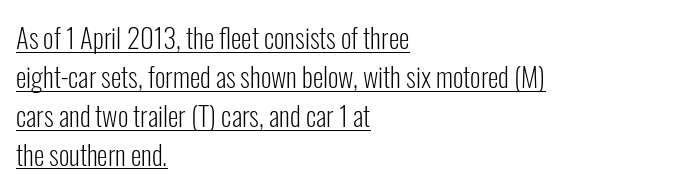
Q: Is the text bold? A: No.
Q: Is the text italic (slanted)? A: No, it is upright.
Q: Is the text underlined? A: Yes.
Q: How is the paragraph aligned? A: Left-aligned.
Q: Is the spacing between letters normal or unusually wide? A: Normal.
Q: Is the spacing between lines tight, normal or loose? A: Normal.
